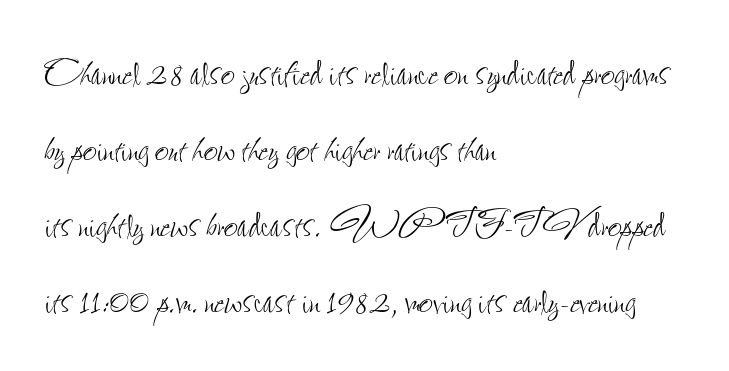
The image shows 49 px thin, condensed type; set left-aligned, normal line spacing (1.55x), normal letter spacing, not underlined; low stroke contrast and a small x-height.
